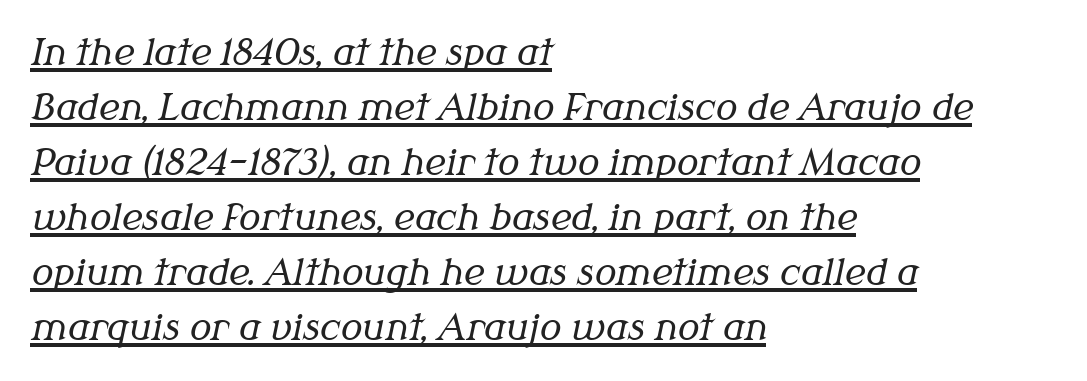
The image shows 36 px regular-weight serif type, italic (leaning right); set left-aligned, normal line spacing (1.53x), normal letter spacing, underlined; medium stroke contrast and a medium x-height.
